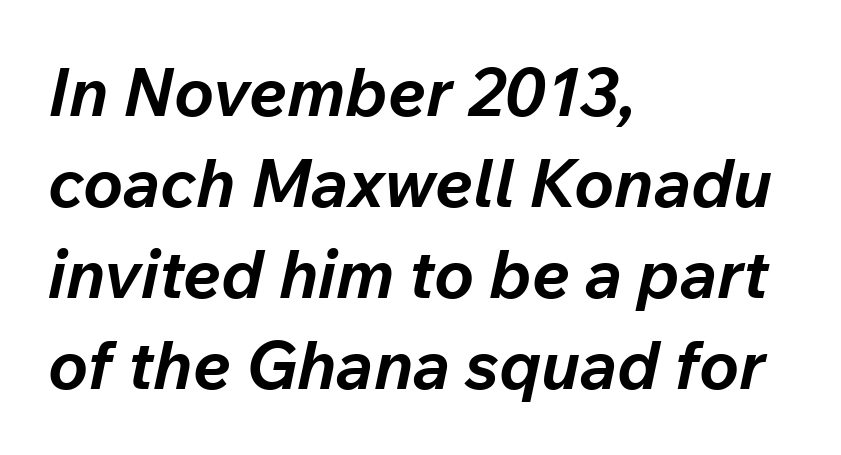
The image shows 67 px bold type, italic (leaning right); set left-aligned, normal line spacing (1.36x), normal letter spacing, not underlined; low stroke contrast and a medium x-height.
